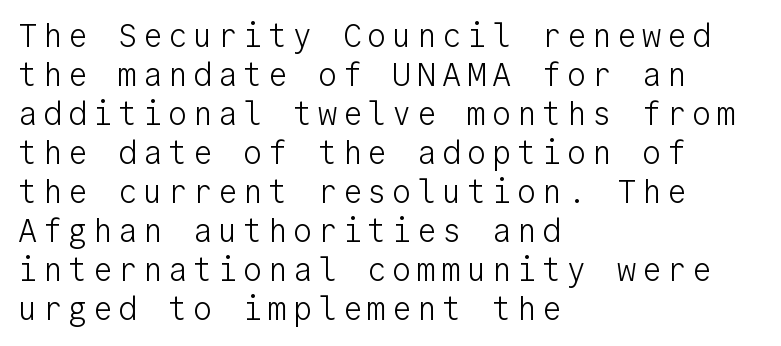
The image shows 32 px light sans-serif type, upright, monospaced; set left-aligned, line spacing 1.22x, not underlined; low stroke contrast and a medium x-height.
